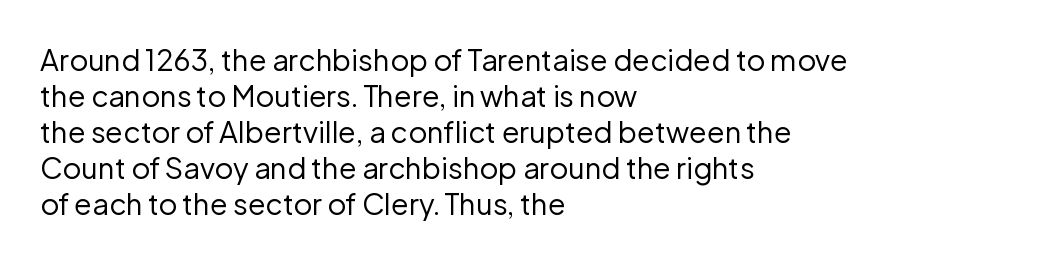
The image shows 29 px regular-weight sans-serif type, upright; set left-aligned, line spacing 1.24x, normal letter spacing, not underlined; low stroke contrast and a medium x-height.
